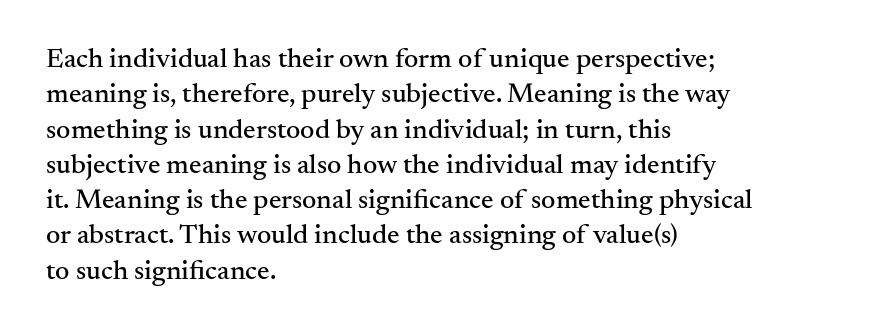
The image shows 28 px serif type, upright; set left-aligned, normal line spacing (1.26x), normal letter spacing, not underlined; medium stroke contrast and a small x-height.
